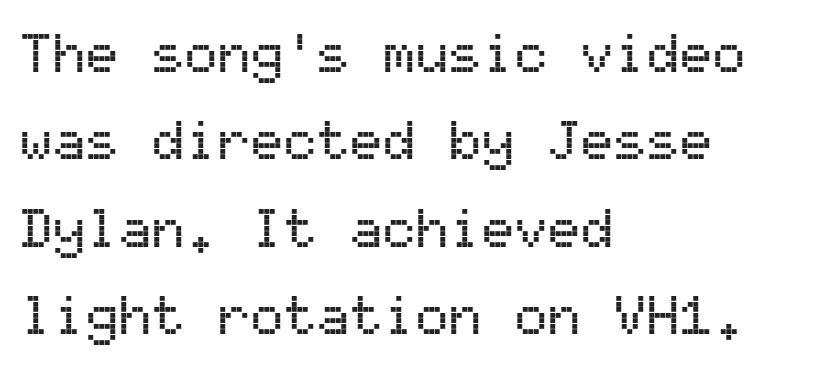
Quick note: underline off. The space between consecutive lines is moderate. Here the glyphs are tracked normally, forming tight word shapes. Monospaced: the letters line up in strict vertical columns.
